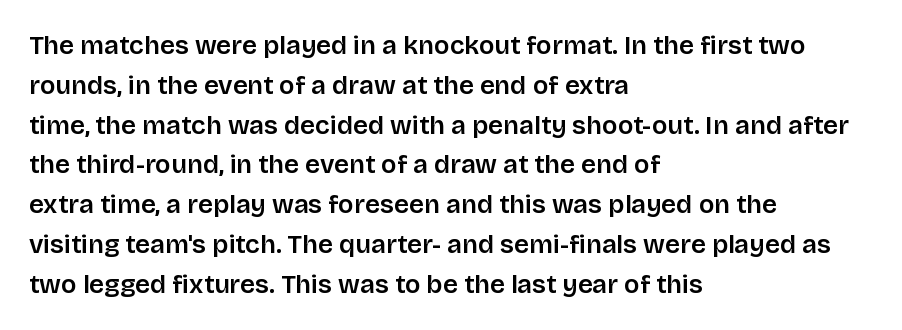
The image shows 26 px text type, upright; set left-aligned, normal line spacing (1.53x), normal letter spacing, not underlined.
